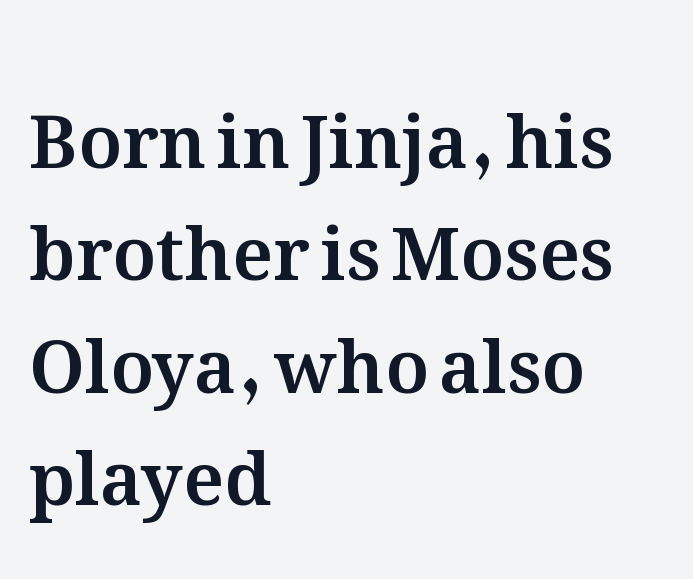
{"italic": "no", "width": "normal", "stroke_contrast": "medium", "x_height": "medium", "monospaced": "no", "underline": "no", "align": "left", "line_spacing": "normal", "line_spacing_ratio": 1.54, "letter_spacing": "normal", "letter_spacing_em": 0.0, "glyph_px": 73}
